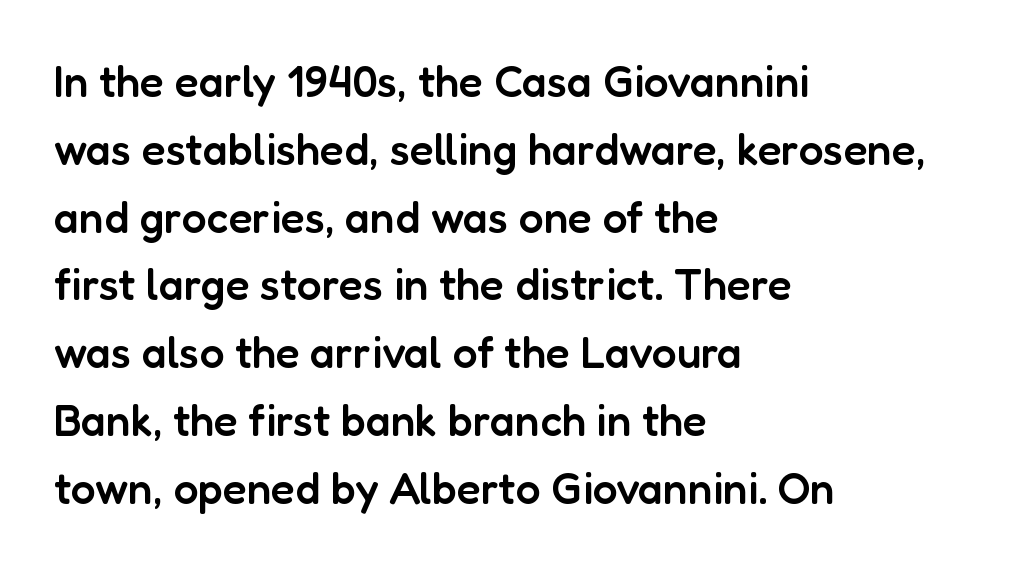
{"serif": "no", "italic": "no", "bold": "semi", "weight": "semibold", "width": "normal", "stroke_contrast": "low", "x_height": "medium", "monospaced": "no", "underline": "no", "align": "left", "line_spacing": "normal", "line_spacing_ratio": 1.54, "letter_spacing": "normal", "letter_spacing_em": 0.0, "glyph_px": 44}
